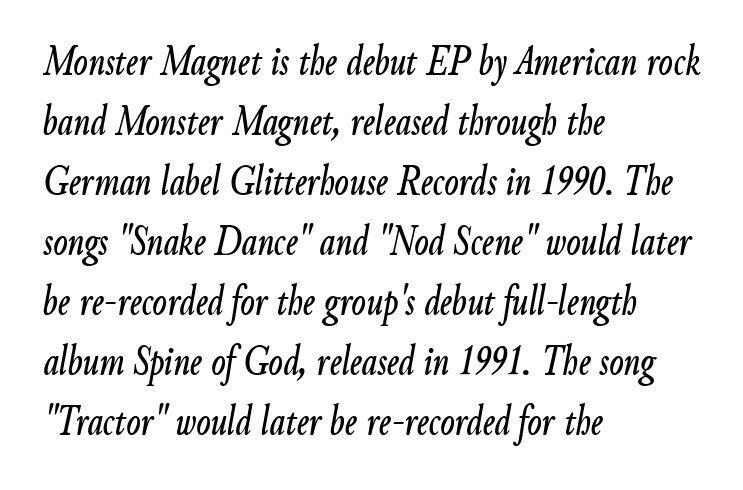
The image shows 42 px condensed type, italic (leaning right); set left-aligned, normal line spacing (1.43x), normal letter spacing, not underlined; low stroke contrast and a small x-height.
